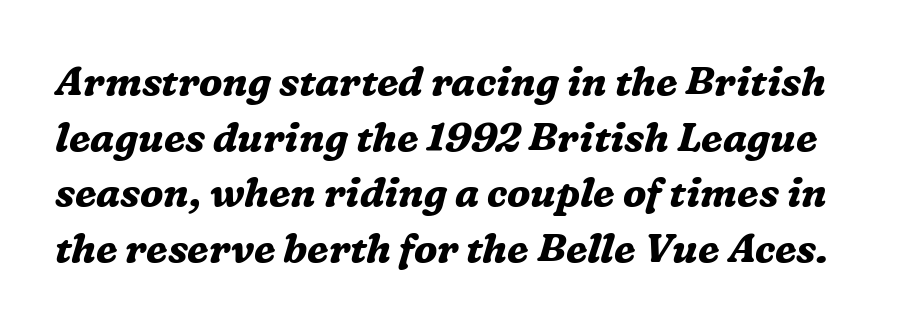
{"serif": "yes", "italic": "yes", "lean": "right", "slant_degrees": 16, "bold": "yes", "weight": "bold", "width": "normal", "stroke_contrast": "medium", "x_height": "medium", "monospaced": "no", "underline": "no", "line_spacing": "normal", "line_spacing_ratio": 1.39, "letter_spacing": "normal", "letter_spacing_em": 0.0, "glyph_px": 40}
